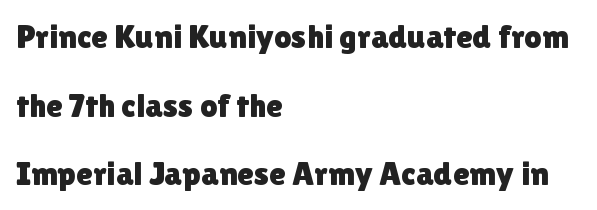
Q: Is the text italic (slanted)? A: No, it is upright.
Q: Is the typeface a serif or a sans-serif typeface? A: Sans-serif.
Q: Is the text underlined? A: No.
Q: How is the paragraph aligned? A: Left-aligned.
Q: Is the spacing between letters normal or unusually wide? A: Normal.
Q: Is the spacing between lines tight, normal or loose? A: Loose.
Q: Width (condensed, normal, or wide)? A: Normal.
Q: Stroke contrast? A: Low.
Q: x-height? A: Medium.
Q: Monospaced? A: No.
